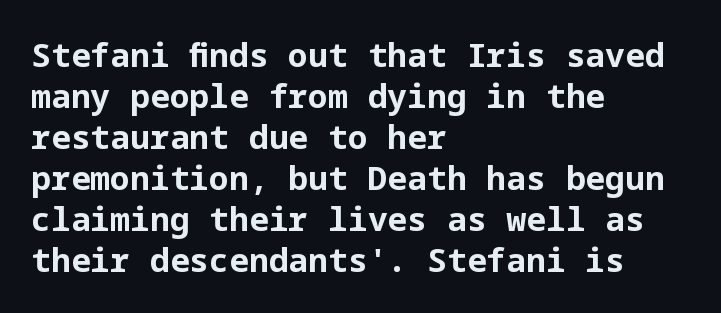
The image shows 33 px bold sans-serif type, upright; set left-aligned, line spacing 1.24x, normal letter spacing, not underlined; low stroke contrast and a medium x-height.
